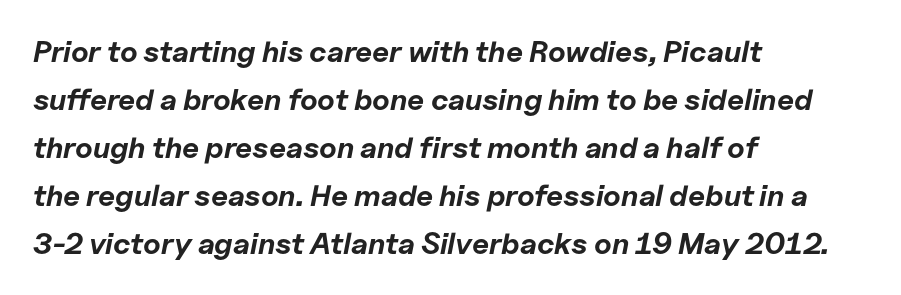
Letter spacing: default. Thick stems and heavy bowls — unmistakably bold. This is oblique type, the kind used for emphasis or titles. Evenly set lines give the paragraph a standard silhouette.
